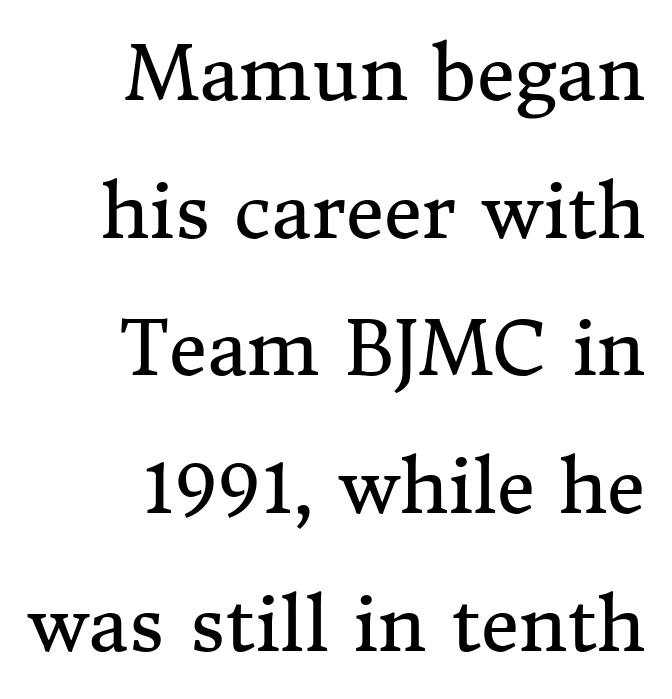
The image shows 74 px regular-weight serif type, upright; set right-aligned, line spacing 1.86x, normal letter spacing, not underlined; medium stroke contrast and a medium x-height.
